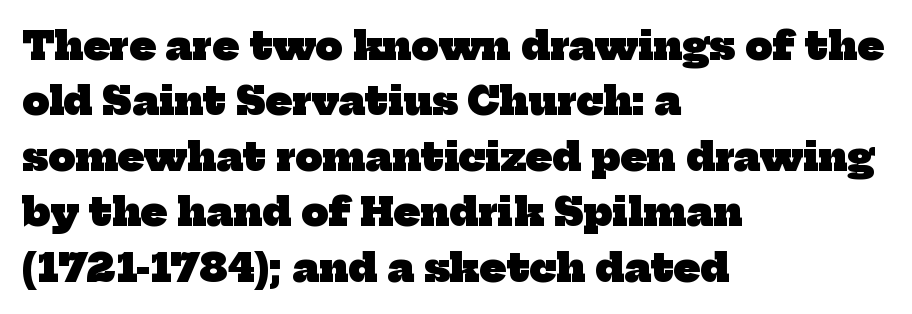
Q: Is the text bold? A: Yes.
Q: Is the typeface a serif or a sans-serif typeface? A: Serif.
Q: Is the text underlined? A: No.
Q: How is the paragraph aligned? A: Left-aligned.
Q: Is the spacing between letters normal or unusually wide? A: Normal.
Q: Is the spacing between lines tight, normal or loose? A: Normal.
Q: Width (condensed, normal, or wide)? A: Normal.
Q: Stroke contrast? A: Low.
Q: x-height? A: Medium.
Q: Monospaced? A: No.
